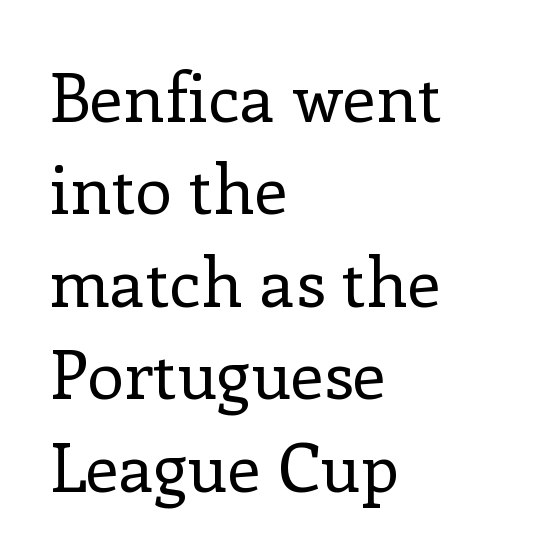
Q: Is the text bold? A: No.
Q: Is the text italic (slanted)? A: No, it is upright.
Q: Is the typeface a serif or a sans-serif typeface? A: Serif.
Q: Is the text underlined? A: No.
Q: How is the paragraph aligned? A: Left-aligned.
Q: Is the spacing between letters normal or unusually wide? A: Normal.
Q: Is the spacing between lines tight, normal or loose? A: Normal.
Q: Width (condensed, normal, or wide)? A: Normal.
Q: Stroke contrast? A: Low.
Q: x-height? A: Medium.
Q: Monospaced? A: No.
